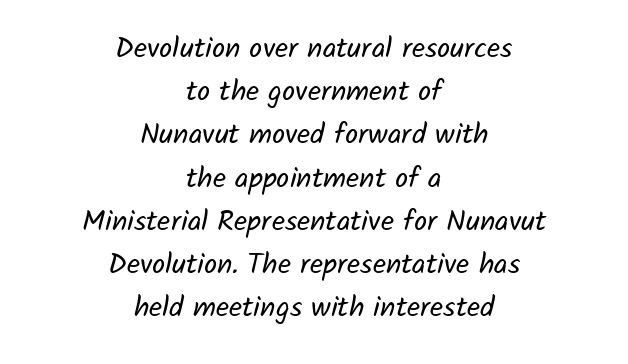
{"serif": "no", "bold": "no", "weight": "regular", "width": "normal", "stroke_contrast": "low", "x_height": "medium", "monospaced": "no", "underline": "no", "align": "center", "line_spacing": "normal", "line_spacing_ratio": 1.49, "letter_spacing": "normal", "letter_spacing_em": 0.0, "glyph_px": 29}
